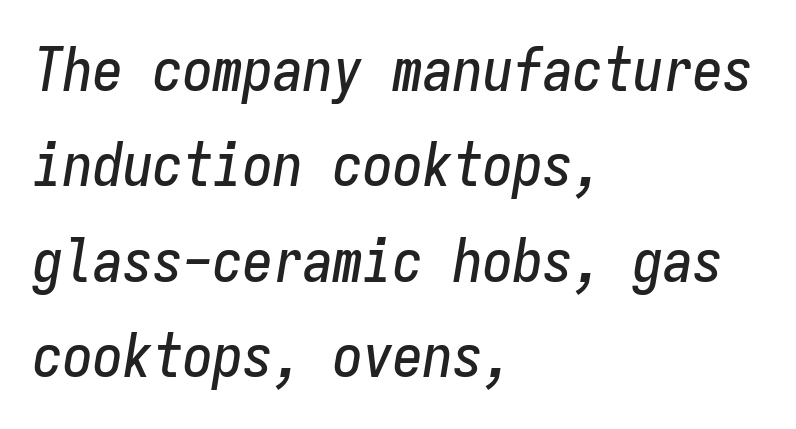
Q: Is the text italic (slanted)? A: Yes, it leans right by about 9 degrees.
Q: Is the text underlined? A: No.
Q: How is the paragraph aligned? A: Left-aligned.
Q: Is the spacing between letters normal or unusually wide? A: Normal.
Q: Is the spacing between lines tight, normal or loose? A: Normal.
Q: Width (condensed, normal, or wide)? A: Condensed.
Q: Stroke contrast? A: Low.
Q: x-height? A: Medium.
Q: Monospaced? A: Yes.
